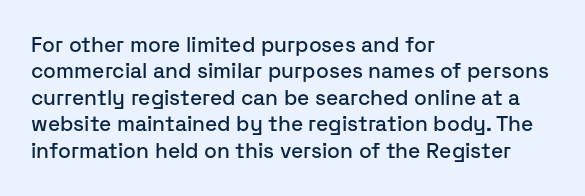
The image shows 21 px text type, upright; set left-aligned, normal line spacing (1.26x), normal letter spacing, not underlined.
